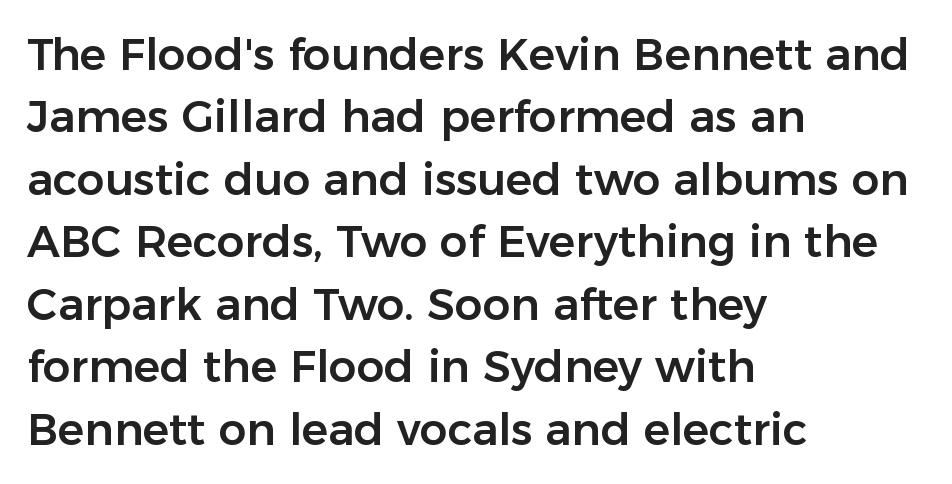
Line beginnings align vertically; line endings do not. You could call the tracking neutral — neither tight nor loose. The lines sit at an ordinary, default distance from one another. Each row of text sits above clean, open space.
